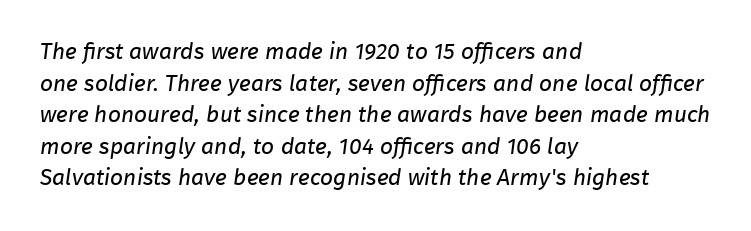
The image shows 23 px text type; set left-aligned, normal line spacing (1.37x), normal letter spacing, not underlined.
